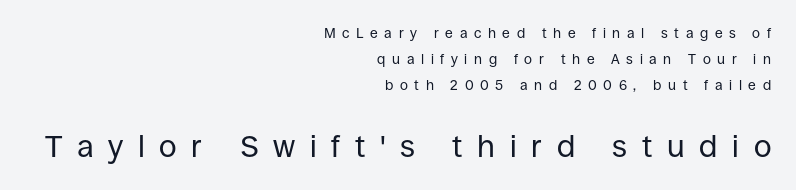
{"serif": "no", "italic": "no", "bold": "no", "weight": "regular", "width": "normal", "stroke_contrast": "low", "x_height": "large", "monospaced": "no", "underline": "no", "align": "right", "line_spacing_ratio": 1.86, "letter_spacing": "wide", "letter_spacing_em": 0.47, "larger_block": "second", "size_ratio": 2.21, "glyph_px": 31}
